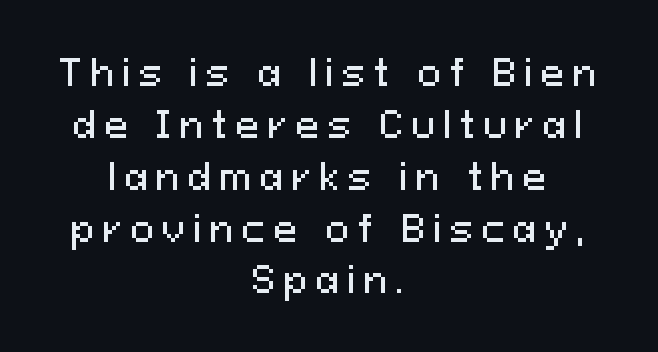
Q: Is the text italic (slanted)? A: No, it is upright.
Q: Is the typeface a serif or a sans-serif typeface? A: Sans-serif.
Q: Is the text underlined? A: No.
Q: How is the paragraph aligned? A: Centered.
Q: Is the spacing between letters normal or unusually wide? A: Unusually wide.
Q: Is the spacing between lines tight, normal or loose? A: Normal.
Q: Width (condensed, normal, or wide)? A: Normal.
Q: Stroke contrast? A: Medium.
Q: x-height? A: Medium.
Q: Monospaced? A: No.
